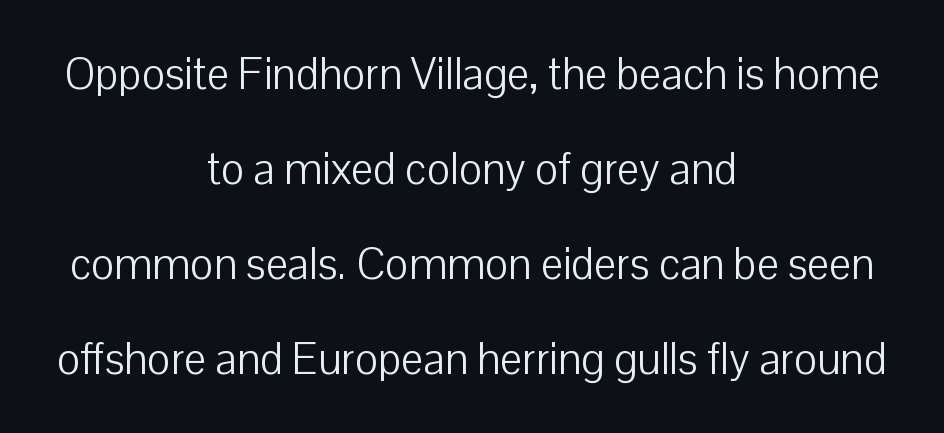
The image shows 44 px light sans-serif type, upright; set centered, loose line spacing (2.16x), normal letter spacing, not underlined; low stroke contrast and a medium x-height.
